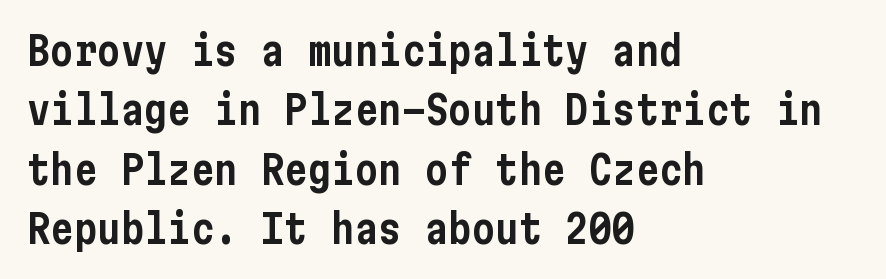
The image shows 39 px condensed sans-serif type, upright; set left-aligned, normal line spacing (1.52x), normal letter spacing, not underlined; low stroke contrast and a medium x-height.
